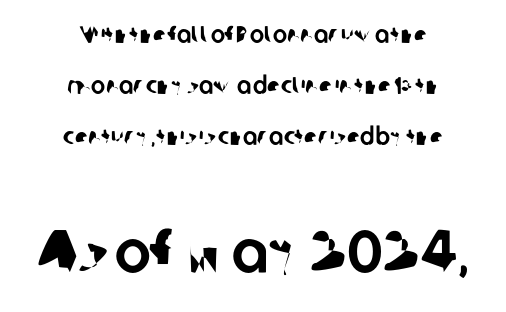
The image shows 61 px sans-serif type; set centered, loose line spacing (2.12x), normal letter spacing, not underlined; the second (bottom) block is 2.54x larger; low stroke contrast and a medium x-height.
